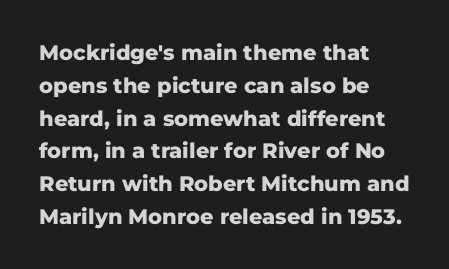
The image shows 21 px bold type, upright; set left-aligned, normal line spacing (1.56x), normal letter spacing, not underlined.
